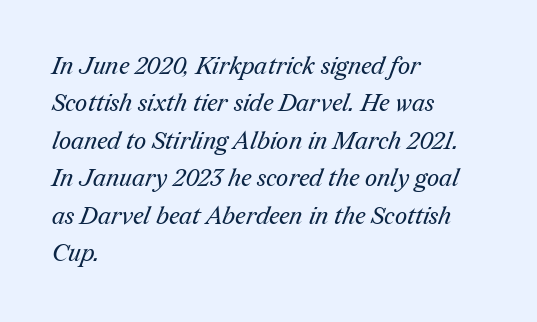
Q: Is the text bold? A: No.
Q: Is the text underlined? A: No.
Q: How is the paragraph aligned? A: Left-aligned.
Q: Is the spacing between letters normal or unusually wide? A: Normal.
Q: Is the spacing between lines tight, normal or loose? A: Normal.
